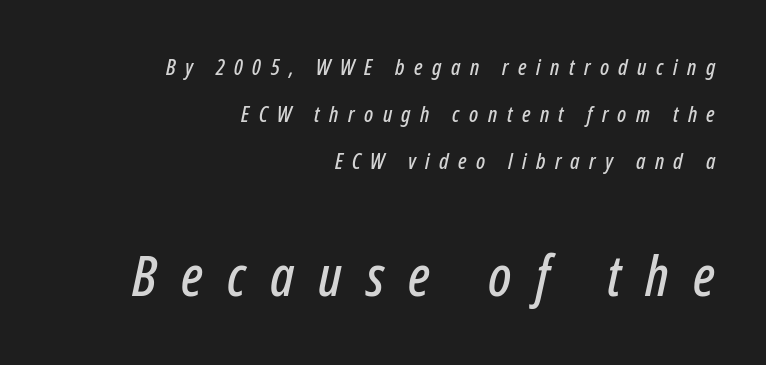
The image shows 56 px condensed type, italic (leaning right); set right-aligned, loose line spacing (2.13x), unusually wide letter spacing (+0.43 em), not underlined; the second (bottom) block is 2.55x larger; low stroke contrast and a medium x-height.
